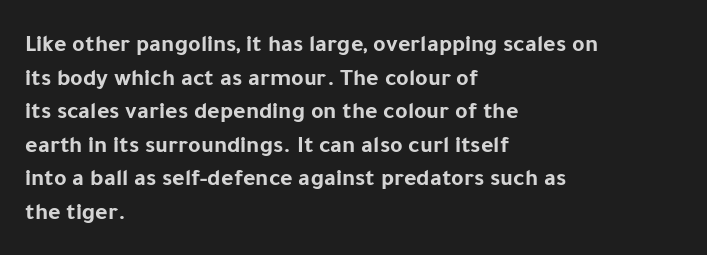
Q: Is the text bold? A: Yes.
Q: Is the text italic (slanted)? A: No, it is upright.
Q: Is the text underlined? A: No.
Q: How is the paragraph aligned? A: Left-aligned.
Q: Is the spacing between letters normal or unusually wide? A: Normal.
Q: Is the spacing between lines tight, normal or loose? A: Normal.
